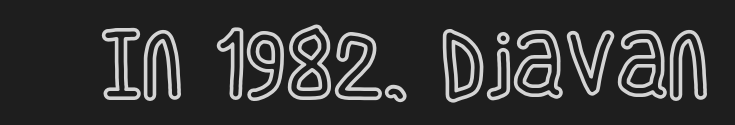
The image shows 72 px condensed type, upright; set normal letter spacing, not underlined; a large x-height.
